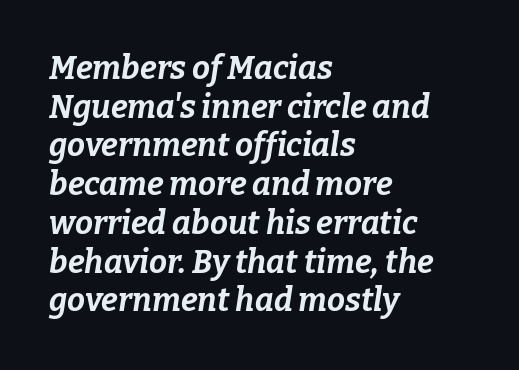
Caption: standard tracking, unaltered. The space directly below the letters is spotless. The rendering applies a slant to the glyphs. Note the varied advance widths — an 'i' is clearly narrower than an 'm'. The passage is arranged the way most books set body copy — flush left. These lines carry a lot of weight — the face is fully bold.
